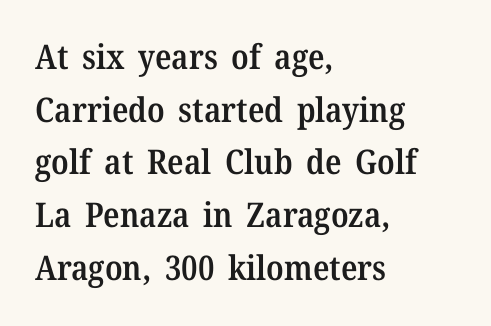
Q: Is the text bold? A: Semi-bold.
Q: Is the text italic (slanted)? A: No, it is upright.
Q: Is the typeface a serif or a sans-serif typeface? A: Serif.
Q: Is the text underlined? A: No.
Q: How is the paragraph aligned? A: Left-aligned.
Q: Is the spacing between letters normal or unusually wide? A: Normal.
Q: Is the spacing between lines tight, normal or loose? A: Normal.
Q: Width (condensed, normal, or wide)? A: Normal.
Q: Stroke contrast? A: Medium.
Q: x-height? A: Medium.
Q: Monospaced? A: No.
